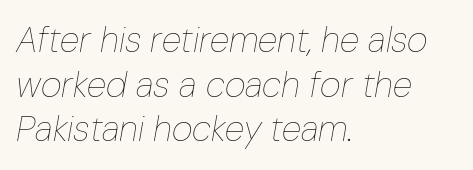
Q: Is the text bold? A: No.
Q: Is the text italic (slanted)? A: Yes, it leans right by about 10 degrees.
Q: Is the text underlined? A: No.
Q: How is the paragraph aligned? A: Left-aligned.
Q: Is the spacing between letters normal or unusually wide? A: Normal.
Q: Width (condensed, normal, or wide)? A: Condensed.
Q: Stroke contrast? A: Low.
Q: x-height? A: Medium.
Q: Monospaced? A: No.
